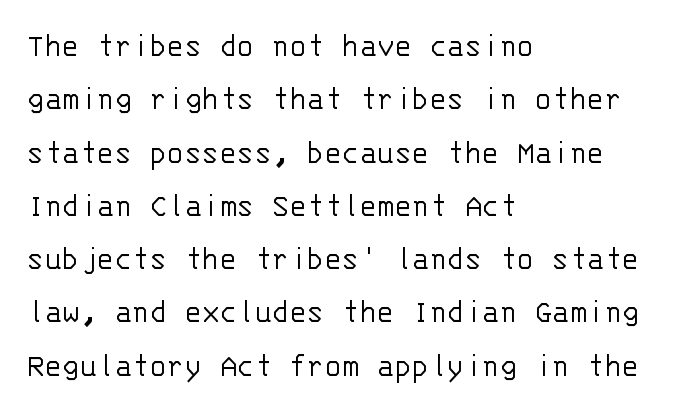
{"serif": "no", "italic": "no", "bold": "no", "weight": "light", "width": "normal", "stroke_contrast": "low", "x_height": "large", "monospaced": "yes", "underline": "no", "align": "left", "line_spacing": "normal", "line_spacing_ratio": 1.48, "letter_spacing": "normal", "letter_spacing_em": 0.0, "glyph_px": 36}
